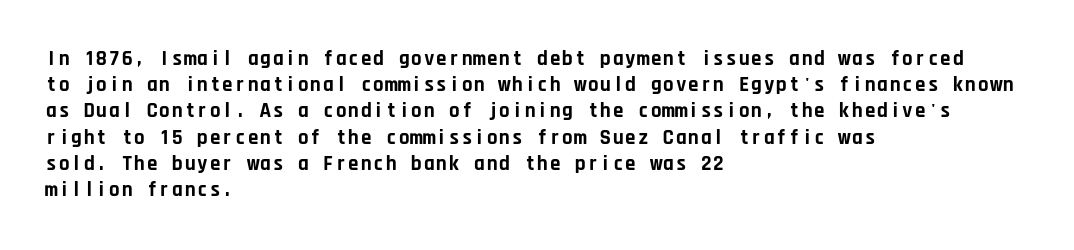
The image shows 21 px bold type, upright; set left-aligned, normal line spacing (1.25x), normal letter spacing, not underlined.
